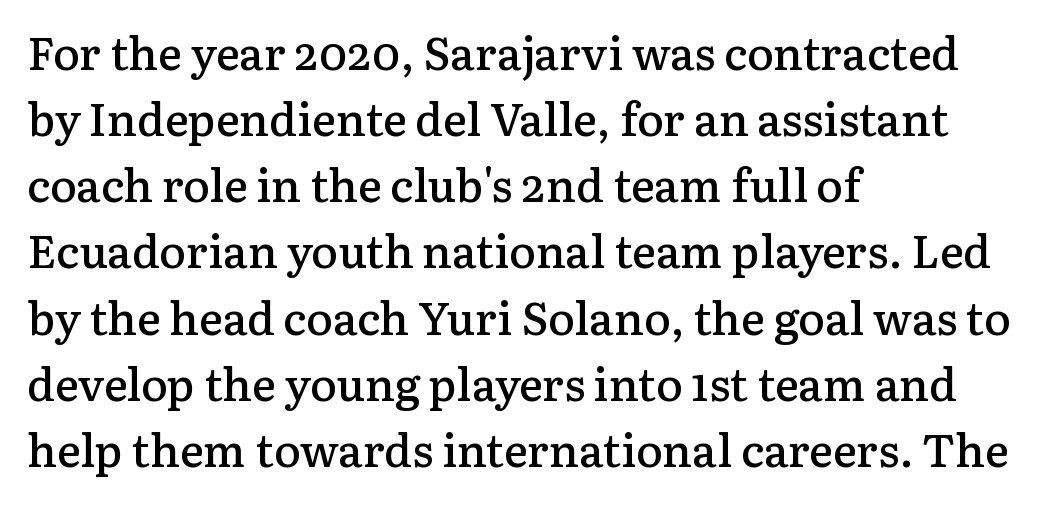
Q: Is the text bold? A: Semi-bold.
Q: Is the text italic (slanted)? A: No, it is upright.
Q: Is the typeface a serif or a sans-serif typeface? A: Serif.
Q: Is the text underlined? A: No.
Q: How is the paragraph aligned? A: Left-aligned.
Q: Is the spacing between letters normal or unusually wide? A: Normal.
Q: Is the spacing between lines tight, normal or loose? A: Normal.
Q: Width (condensed, normal, or wide)? A: Normal.
Q: Stroke contrast? A: Low.
Q: x-height? A: Medium.
Q: Monospaced? A: No.
